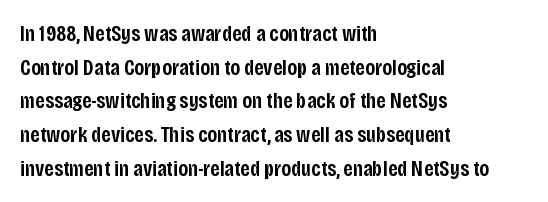
The image shows 22 px text type, upright; set left-aligned, normal line spacing (1.53x), normal letter spacing, not underlined.
